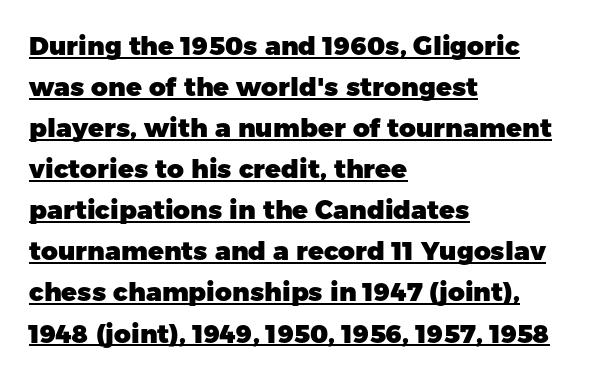
{"italic": "no", "bold": "yes", "underline": "yes", "align": "left", "line_spacing": "normal", "line_spacing_ratio": 1.58, "letter_spacing": "normal", "letter_spacing_em": 0.0, "glyph_px": 26}
